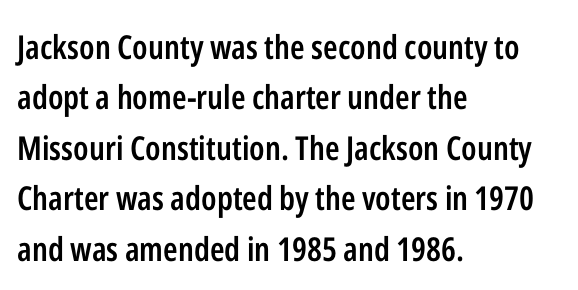
The image shows 33 px semibold, condensed sans-serif type, upright; set left-aligned, normal line spacing (1.53x), normal letter spacing, not underlined; low stroke contrast and a medium x-height.
